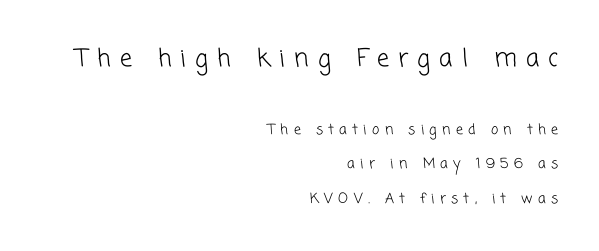
The image shows 24 px text type; set right-aligned, loose line spacing (2.45x), unusually wide letter spacing (+0.38 em), not underlined; the first (top) block is 1.71x larger.
